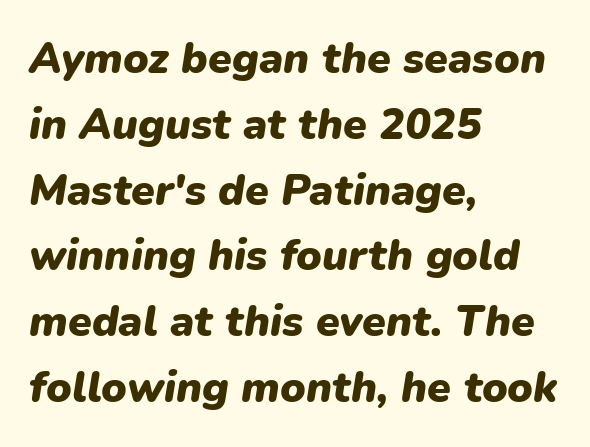
These lines keep a tight, regular rhythm from letter to letter. The paragraph shown leans on its left margin. Here the designer chose a conventional face with non-uniform glyph widths. Each row of text sits above clean, open space. Line spacing here is normal. Weight: bold.
